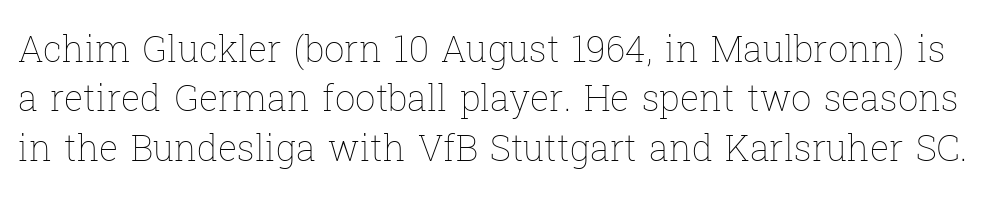
The face looks like a standard text weight, possibly lighter. The area under the type is left untouched. The passage shown has conventional tracking throughout. The lines sit at an ordinary, default distance from one another. You could not count columns in this text — the font is proportionally spaced.
